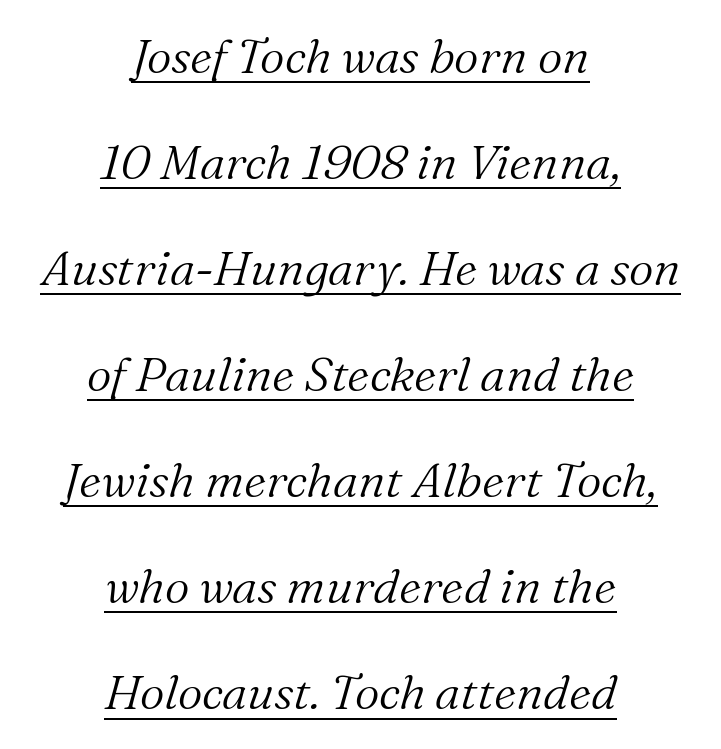
This rendering uses center alignment, leaving both contours irregular but symmetric. Underline: present. Type style note: has serifs. The letters advance in unequal steps, a hallmark of proportional type. Counters stay open thanks to moderate or lighter strokes. An italicized treatment has been applied to the whole sample.
